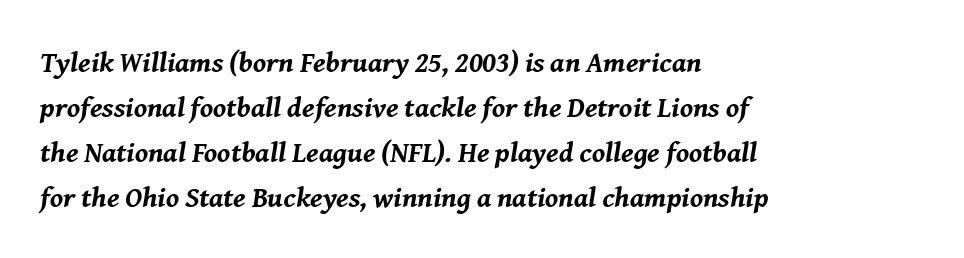
The image shows 29 px bold type, italic (leaning right); set left-aligned, normal line spacing (1.55x), normal letter spacing, not underlined; medium stroke contrast and a medium x-height.
